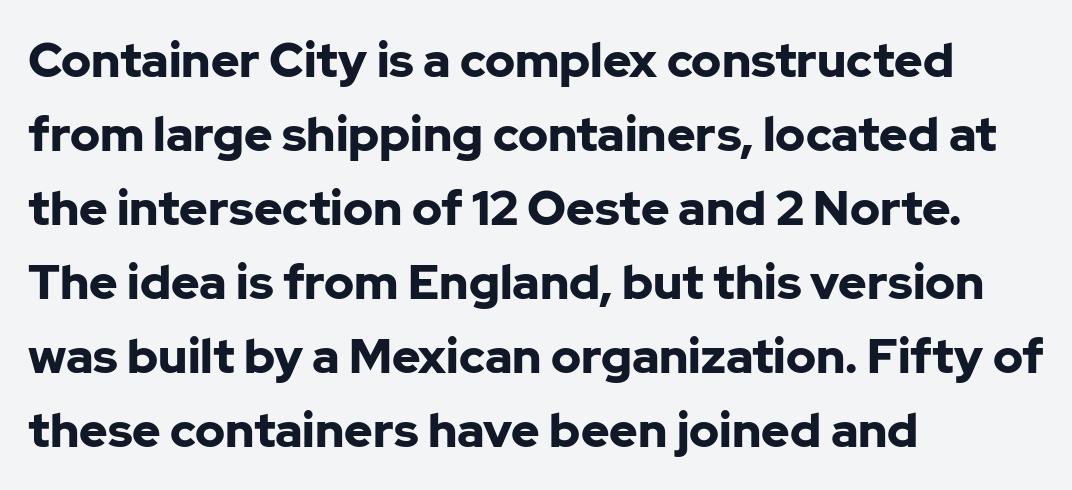
A clean baseline with only descenders dipping below it. Notice how descenders clear the ascenders below comfortably — that's standard leading. Typesetter's note: full bold, strokes at maximum text heaviness. Alignment: flush left.
